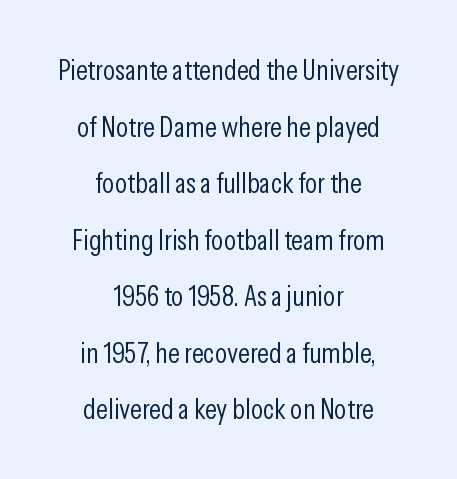
The image shows 29 px light, condensed sans-serif type, upright; set centered, loose line spacing (1.95x), normal letter spacing, not underlined; low stroke contrast and a medium x-height.
